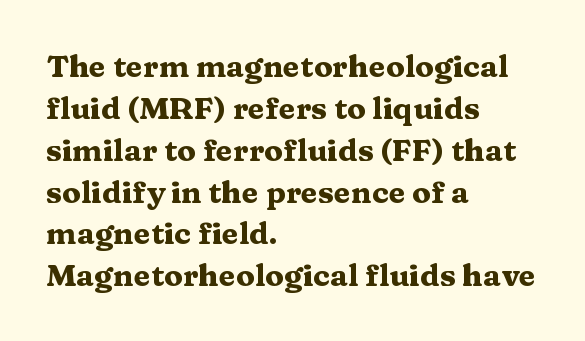
Q: Is the text bold? A: Yes.
Q: Is the text italic (slanted)? A: No, it is upright.
Q: Is the typeface a serif or a sans-serif typeface? A: Serif.
Q: Is the text underlined? A: No.
Q: How is the paragraph aligned? A: Left-aligned.
Q: Is the spacing between letters normal or unusually wide? A: Normal.
Q: Is the spacing between lines tight, normal or loose? A: Normal.
Q: Width (condensed, normal, or wide)? A: Wide.
Q: Stroke contrast? A: Medium.
Q: x-height? A: Medium.
Q: Monospaced? A: No.
